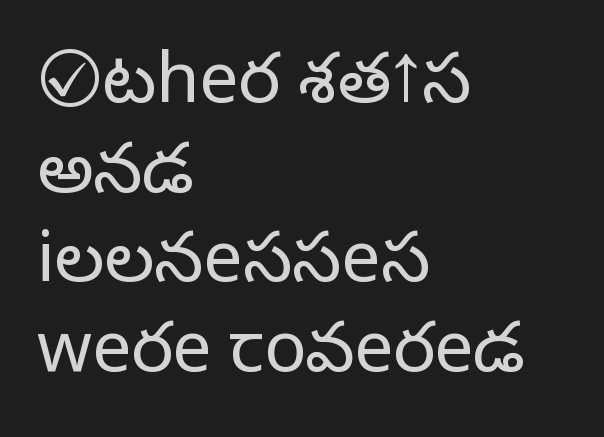
The image shows 70 px light sans-serif type, upright; set left-aligned, normal line spacing (1.28x), normal letter spacing, not underlined; low stroke contrast and a medium x-height.
